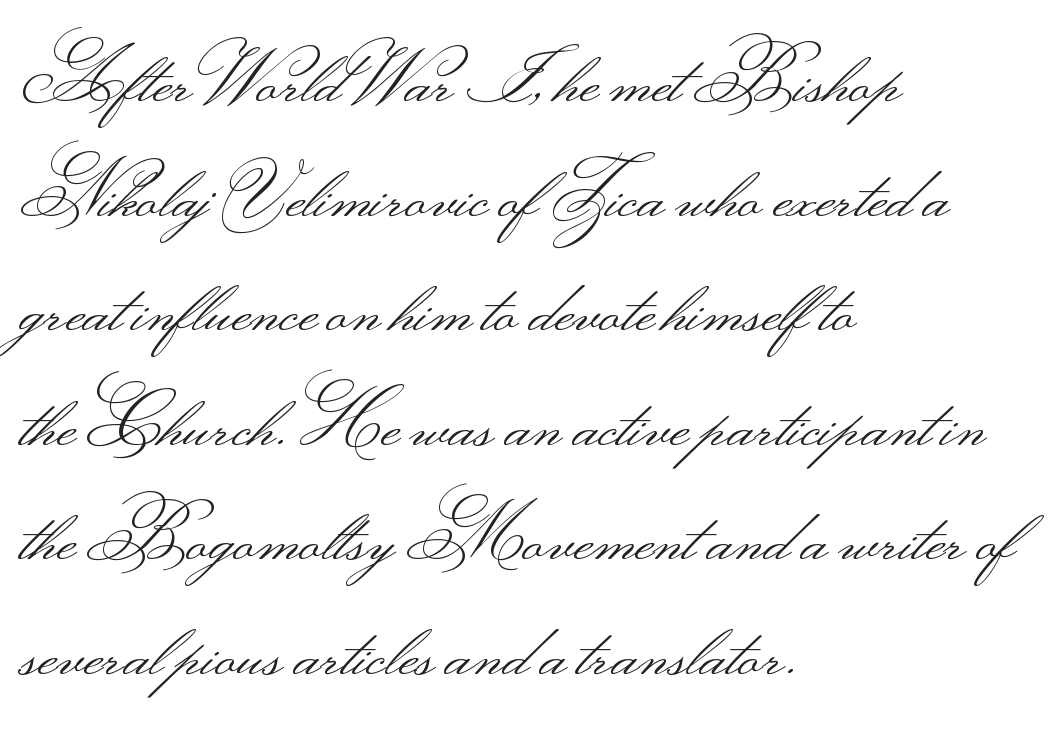
{"serif": "no", "bold": "no", "weight": "light", "width": "wide", "stroke_contrast": "medium", "monospaced": "no", "underline": "no", "align": "left", "line_spacing": "normal", "line_spacing_ratio": 1.57, "letter_spacing": "normal", "letter_spacing_em": 0.0, "glyph_px": 73}
